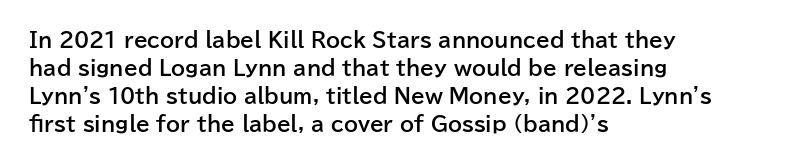
Its strokes are broad and dark, the hallmark of bold type. Plain, unruled lines of type. The paragraph shown leans on its left margin. Reading down the column, the eye jumps a familiar distance to each next line. Vertical strokes here are truly vertical.
